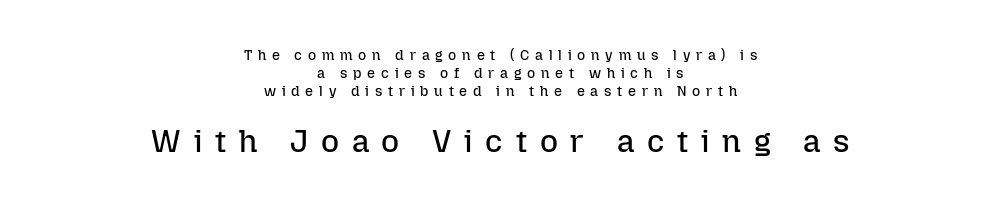
The image shows 31 px regular-weight type, upright; set centered, normal line spacing (1.29x), unusually wide letter spacing (+0.41 em), not underlined; the second (bottom) block is 2.21x larger; low stroke contrast and a medium x-height.
